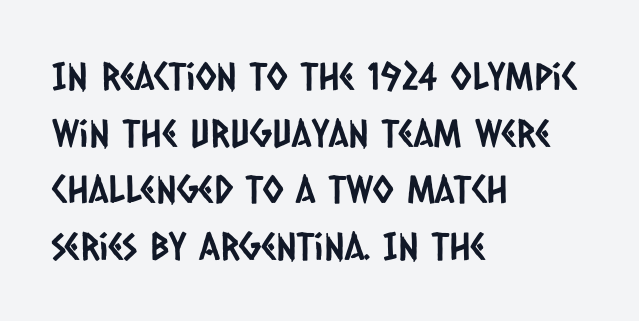
The image shows 38 px condensed sans-serif type; set left-aligned, normal line spacing (1.49x), normal letter spacing, not underlined; low stroke contrast and a large x-height.
